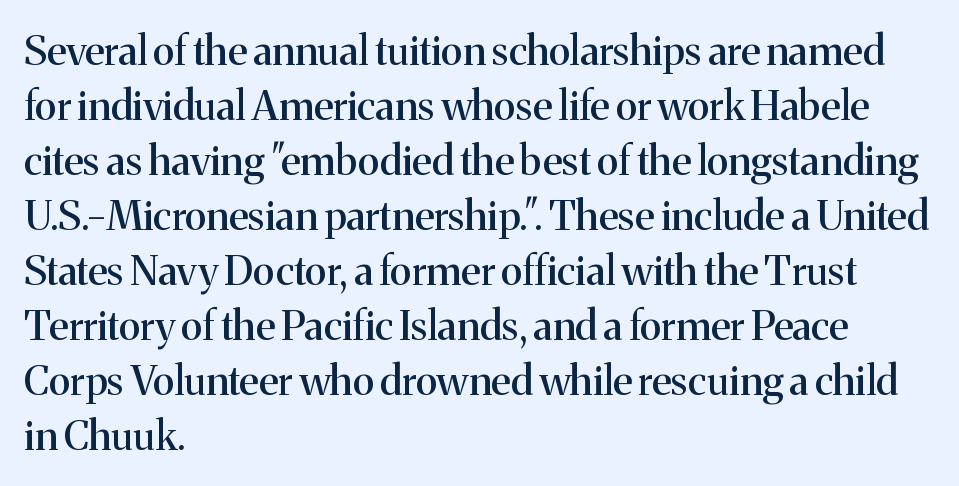
{"serif": "yes", "italic": "no", "width": "normal", "stroke_contrast": "medium", "x_height": "medium", "monospaced": "no", "underline": "no", "align": "left", "line_spacing": "normal", "line_spacing_ratio": 1.34, "letter_spacing": "normal", "letter_spacing_em": 0.0, "glyph_px": 41}
